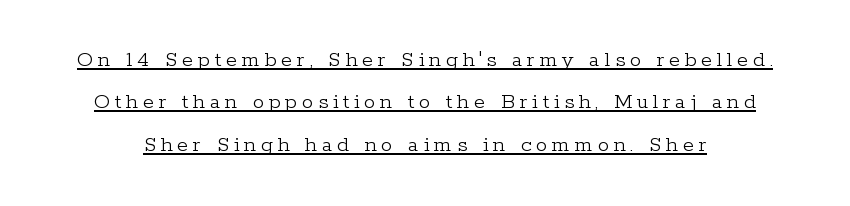
Q: Is the text bold? A: No.
Q: Is the text italic (slanted)? A: No, it is upright.
Q: Is the text underlined? A: Yes.
Q: Is the spacing between letters normal or unusually wide? A: Unusually wide.
